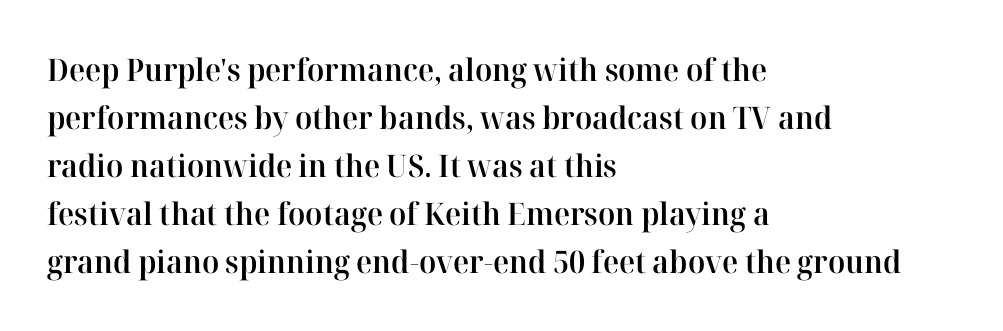
Q: Is the text bold? A: Semi-bold.
Q: Is the text italic (slanted)? A: No, it is upright.
Q: Is the typeface a serif or a sans-serif typeface? A: Serif.
Q: Is the text underlined? A: No.
Q: How is the paragraph aligned? A: Left-aligned.
Q: Is the spacing between letters normal or unusually wide? A: Normal.
Q: Is the spacing between lines tight, normal or loose? A: Normal.
Q: Width (condensed, normal, or wide)? A: Normal.
Q: Stroke contrast? A: High.
Q: x-height? A: Medium.
Q: Monospaced? A: No.
